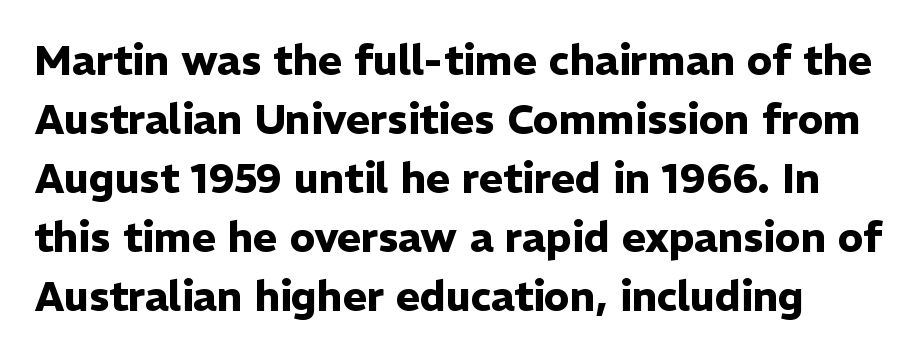
Q: Is the text bold? A: Yes.
Q: Is the text italic (slanted)? A: No, it is upright.
Q: Is the typeface a serif or a sans-serif typeface? A: Sans-serif.
Q: Is the text underlined? A: No.
Q: Is the spacing between letters normal or unusually wide? A: Normal.
Q: Is the spacing between lines tight, normal or loose? A: Normal.
Q: Width (condensed, normal, or wide)? A: Normal.
Q: Stroke contrast? A: Low.
Q: x-height? A: Medium.
Q: Monospaced? A: No.
